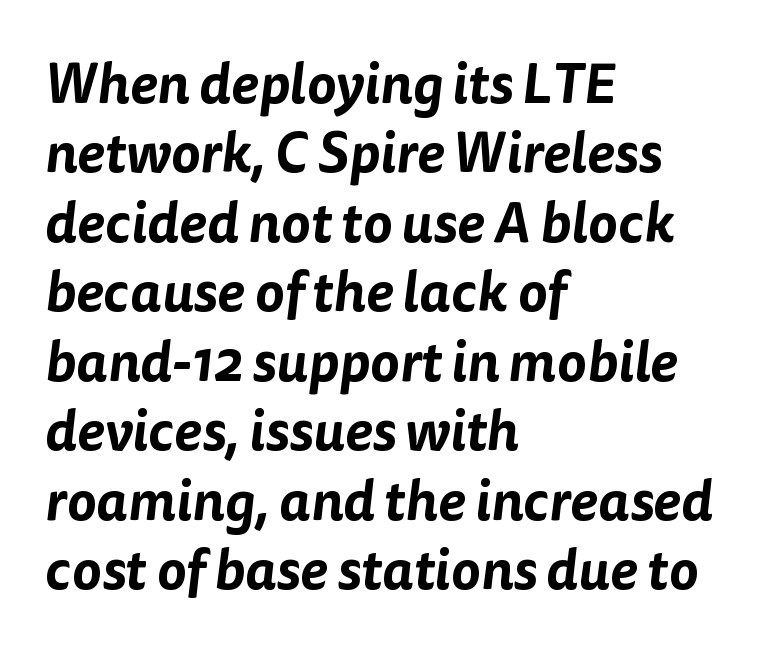
The image shows 56 px sans-serif type; set left-aligned, line spacing 1.24x, normal letter spacing, not underlined; low stroke contrast and a medium x-height.
